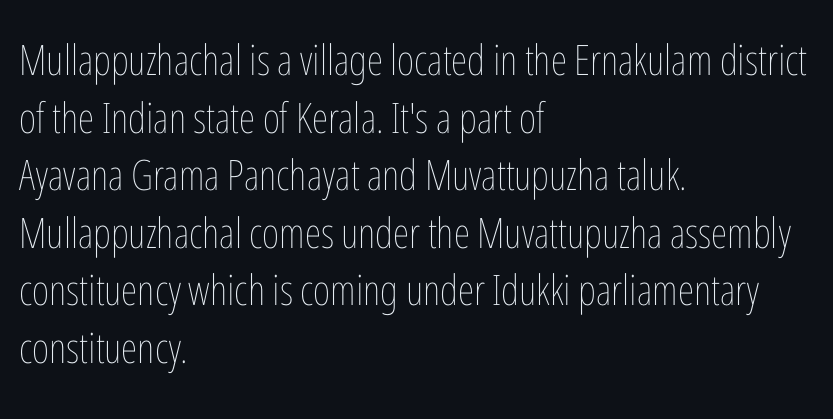
Q: Is the text bold? A: No.
Q: Is the text italic (slanted)? A: No, it is upright.
Q: Is the text underlined? A: No.
Q: How is the paragraph aligned? A: Left-aligned.
Q: Is the spacing between letters normal or unusually wide? A: Normal.
Q: Is the spacing between lines tight, normal or loose? A: Normal.
Q: Width (condensed, normal, or wide)? A: Condensed.
Q: Stroke contrast? A: Low.
Q: x-height? A: Medium.
Q: Monospaced? A: No.
